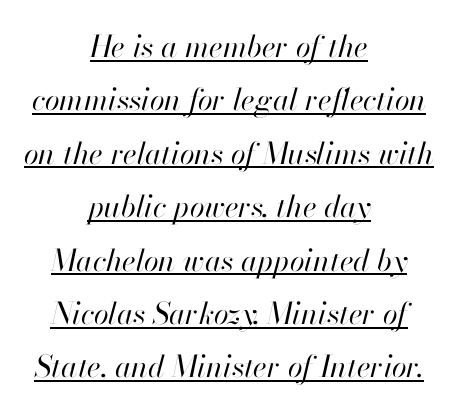
The image shows 30 px regular-weight type, italic (leaning right); set centered, line spacing 1.78x, normal letter spacing, underlined; high stroke contrast and a small x-height.
